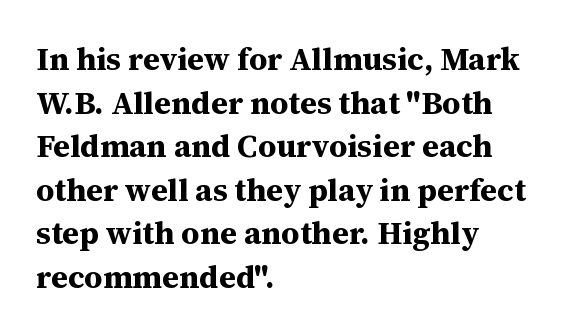
{"serif": "yes", "italic": "no", "bold": "yes", "weight": "bold", "width": "normal", "stroke_contrast": "medium", "x_height": "medium", "monospaced": "no", "underline": "no", "align": "left", "line_spacing": "normal", "line_spacing_ratio": 1.36, "letter_spacing": "normal", "letter_spacing_em": 0.0, "glyph_px": 32}
